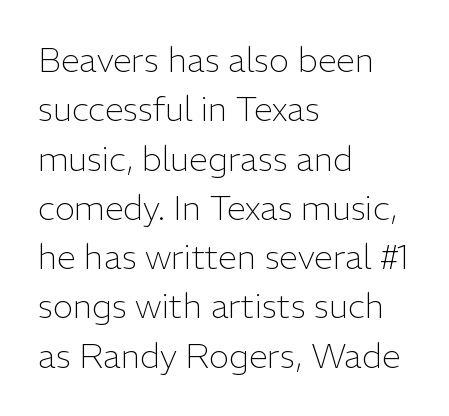
Q: Is the text bold? A: No.
Q: Is the text italic (slanted)? A: No, it is upright.
Q: Is the typeface a serif or a sans-serif typeface? A: Sans-serif.
Q: Is the text underlined? A: No.
Q: How is the paragraph aligned? A: Left-aligned.
Q: Is the spacing between letters normal or unusually wide? A: Normal.
Q: Is the spacing between lines tight, normal or loose? A: Normal.
Q: Width (condensed, normal, or wide)? A: Normal.
Q: Stroke contrast? A: Low.
Q: x-height? A: Medium.
Q: Monospaced? A: No.
